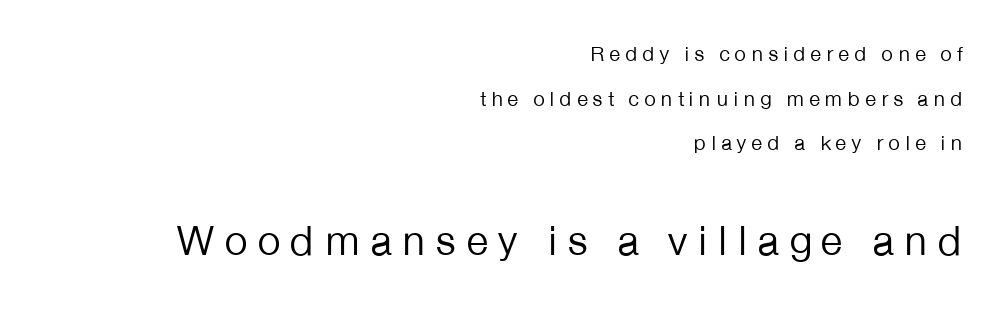
{"serif": "no", "italic": "no", "bold": "no", "weight": "regular", "width": "normal", "stroke_contrast": "low", "x_height": "medium", "monospaced": "no", "underline": "no", "align": "right", "line_spacing": "loose", "line_spacing_ratio": 2.12, "letter_spacing": "wide", "letter_spacing_em": 0.21, "larger_block": "second", "size_ratio": 2.0, "glyph_px": 42}
